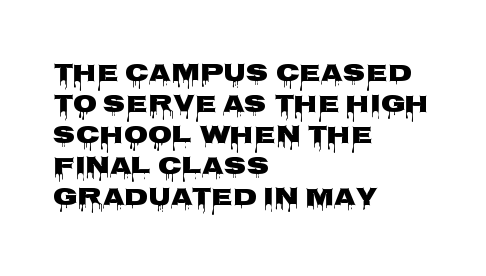
The image shows 25 px bold type, upright; set left-aligned, line spacing 1.24x, normal letter spacing, not underlined.
